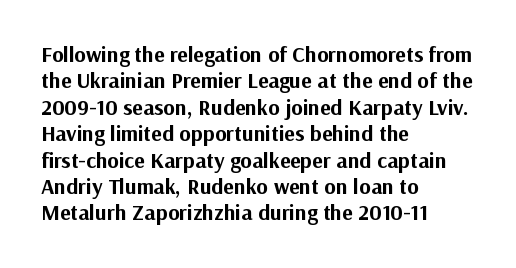
Q: Is the text bold? A: Yes.
Q: Is the text italic (slanted)? A: No, it is upright.
Q: Is the text underlined? A: No.
Q: How is the paragraph aligned? A: Left-aligned.
Q: Is the spacing between letters normal or unusually wide? A: Normal.
